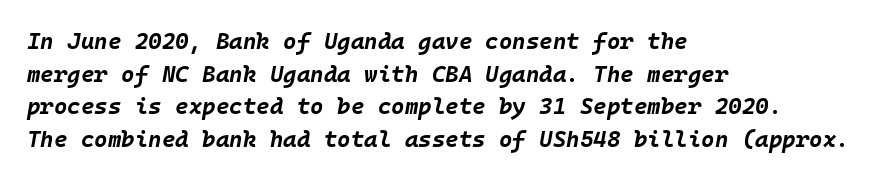
The glyphs look as if they've been sheared to an angle. Quick note: underline off. The rag falls on the right side of this text block. Is the type bold? Yes — the strokes are clearly thick and heavy. Leading: standard.
